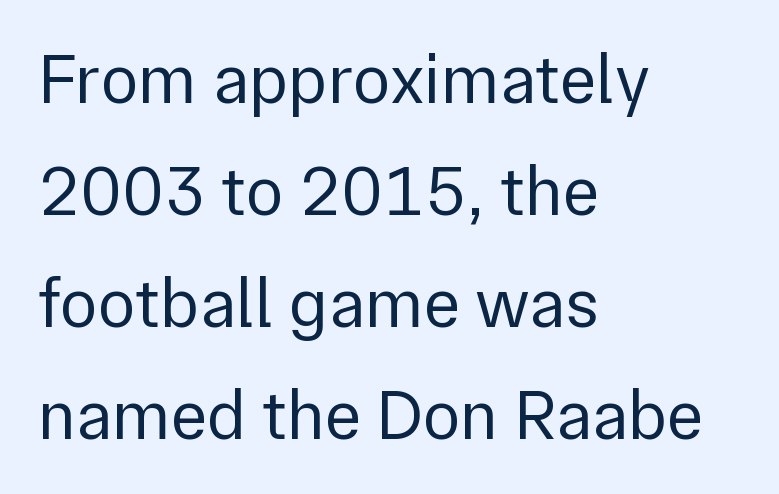
The image shows 70 px regular-weight sans-serif type, upright; set left-aligned, normal line spacing (1.6x), normal letter spacing, not underlined; low stroke contrast and a medium x-height.
